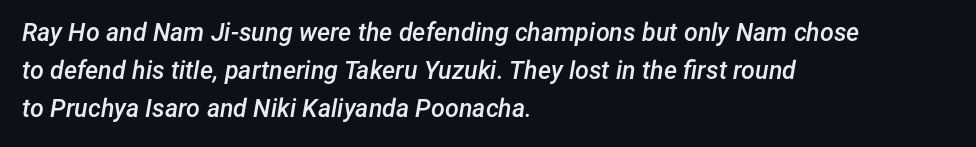
The image shows 25 px text type, italic (leaning right); set left-aligned, normal line spacing (1.53x), normal letter spacing, not underlined.
